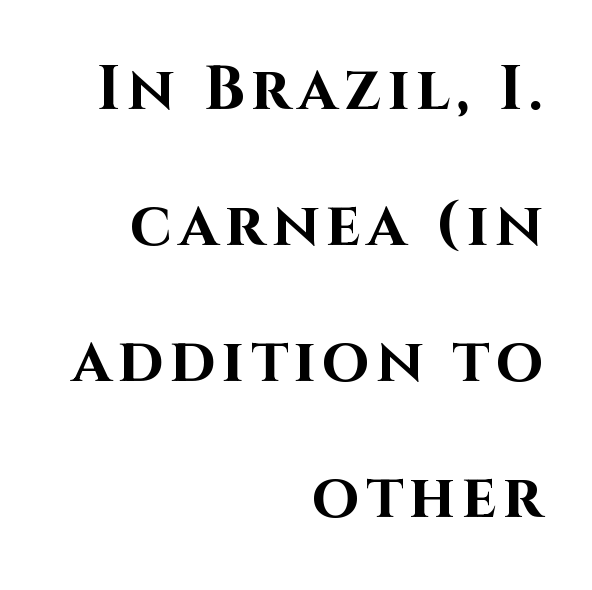
A typesetter would call this proportional, since set widths differ per character. The paragraph has a hard right edge and a soft left edge. The glyphs have the mass of a bold cut. Posture: upright roman.
